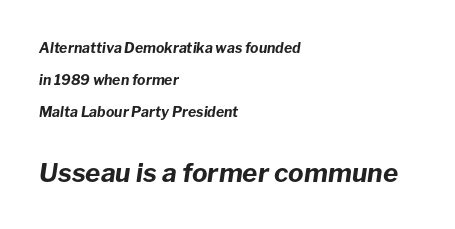
{"italic": "yes", "lean": "right", "slant_degrees": 8, "bold": "yes", "underline": "no", "align": "left", "line_spacing": "loose", "line_spacing_ratio": 2.3, "letter_spacing": "normal", "letter_spacing_em": 0.0, "larger_block": "second", "size_ratio": 1.86, "glyph_px": 26}
